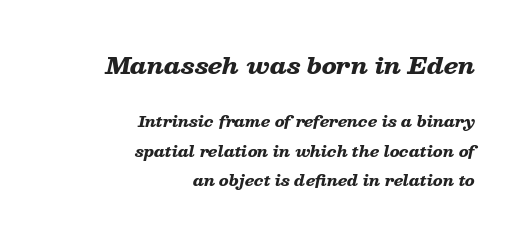
Q: Is the text bold? A: Yes.
Q: Is the text italic (slanted)? A: Yes, it leans right by about 13 degrees.
Q: Is the text underlined? A: No.
Q: How is the paragraph aligned? A: Right-aligned.
Q: Is the spacing between letters normal or unusually wide? A: Normal.
Q: Is the spacing between lines tight, normal or loose? A: Loose.
Q: Which block of text is set in a larger size, the first (top) or the second (bottom)? A: The first (top) one.
